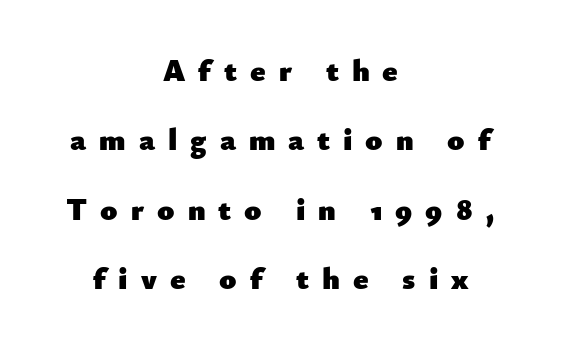
Reading down the column, the eye jumps a long way to each next line. The sample has been set heavy, in full bold. Horizontally, the lines are justified to the midpoint only. Letters rest on an invisible, unmarked baseline. You could not count columns in this text — the font is proportionally spaced.
